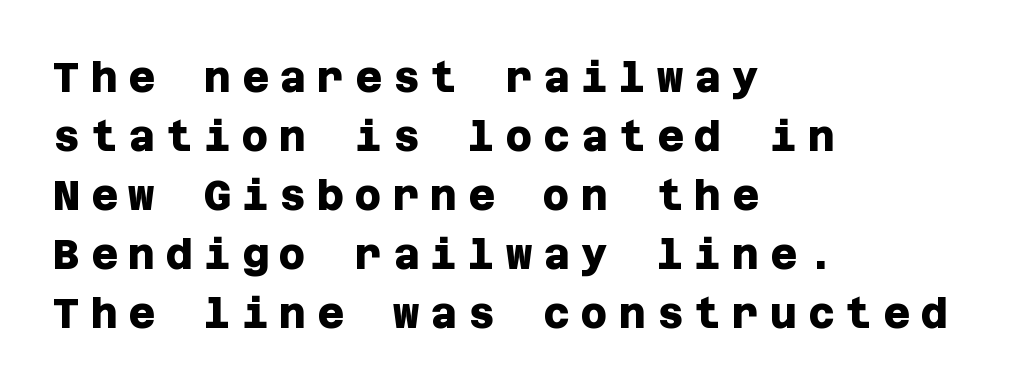
What stands out about the letter spacing? Its width — letters are far apart. Layout note: lines flush left. The foot of each line stays bare and open. Does the weight exceed regular? Yes, all the way to bold. Each letter's strokes conclude bluntly, with no projecting serifs. This block has exactly the height ordinary leading produces.
